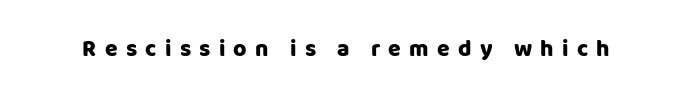
{"italic": "no", "underline": "no", "letter_spacing": "wide", "letter_spacing_em": 0.36, "glyph_px": 23}
